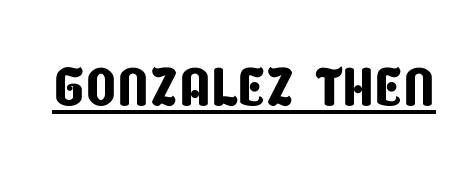
Spacing verdict: proportional, widths tailored to each character. Look at the bottom of the vertical strokes: they stop flat, with no serifs. Compared with undecorated copy, this sample adds a rule below the words. Glyph-to-glyph distance matches everyday printed text.
